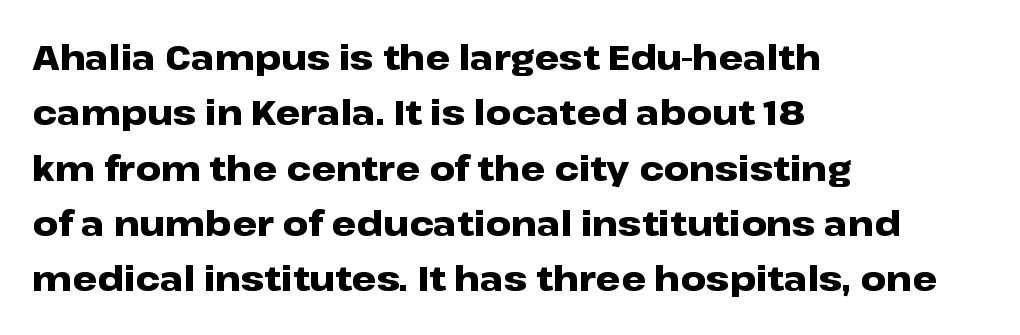
The image shows 35 px heavy, wide sans-serif type, upright; set left-aligned, normal line spacing (1.58x), normal letter spacing, not underlined; low stroke contrast and a medium x-height.
